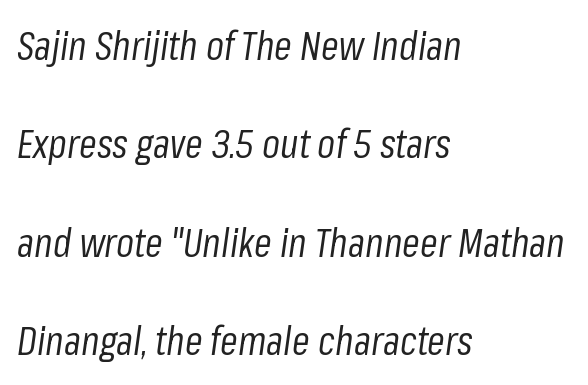
There is no visible air inserted between adjacent glyphs. A typesetter would mark this as italic. A typesetter would call this proportional, since set widths differ per character. The letterforms sit at book weight or below.
